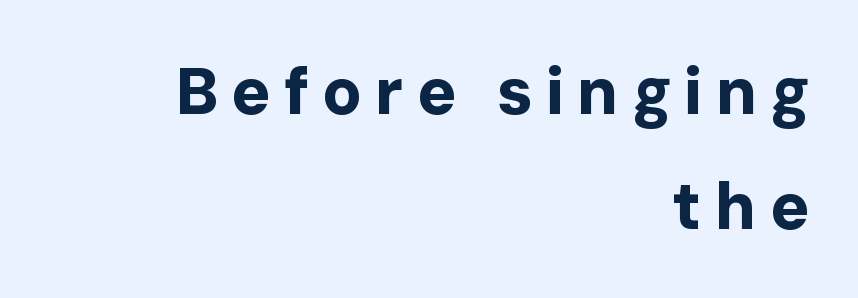
The image shows 66 px bold sans-serif type, upright; set right-aligned, line spacing 1.74x, not underlined; low stroke contrast and a medium x-height.
